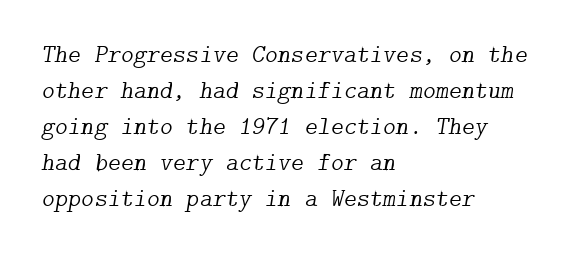
Default kerning and tracking; the words read as compact shapes. Observe the lean: these are italic letterforms. Stroke thickness stays within the range of a standard reading face or lighter. Notice how the passage keeps a crisp vertical edge on the left only.
